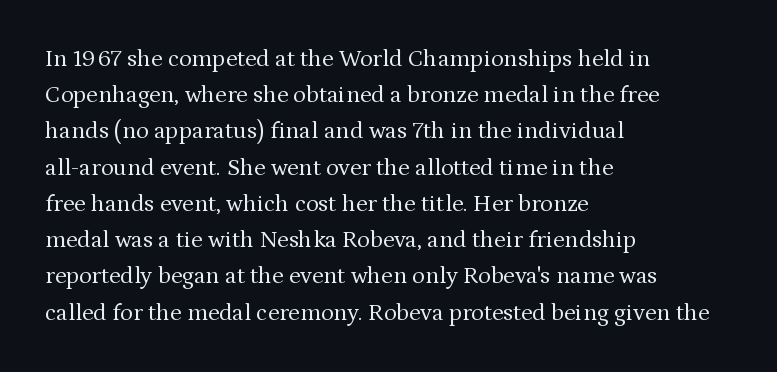
Q: Is the text bold? A: No.
Q: Is the text italic (slanted)? A: No, it is upright.
Q: Is the text underlined? A: No.
Q: How is the paragraph aligned? A: Left-aligned.
Q: Is the spacing between letters normal or unusually wide? A: Normal.
Q: Is the spacing between lines tight, normal or loose? A: Normal.
